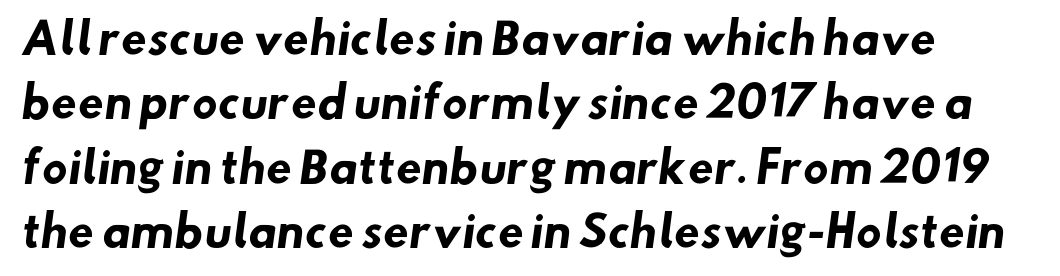
The image shows 42 px heavy sans-serif type; set left-aligned, normal line spacing (1.53x), normal letter spacing, not underlined; low stroke contrast and a small x-height.
